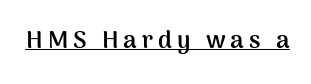
The type is letterspaced generously, with wide tracking. Ordinary non-slanted type is in use. Strokes here are thick enough to call this a true bold. A continuous stroke trails under the words, as in a hyperlink.
